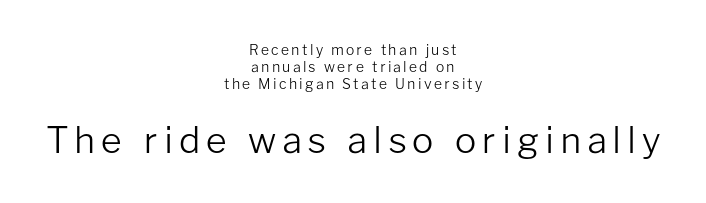
Font category for this specimen: sans-serif. The strip under each line holds only bare page. Ink coverage per letter is moderate at most. Layout note: lines centered.
